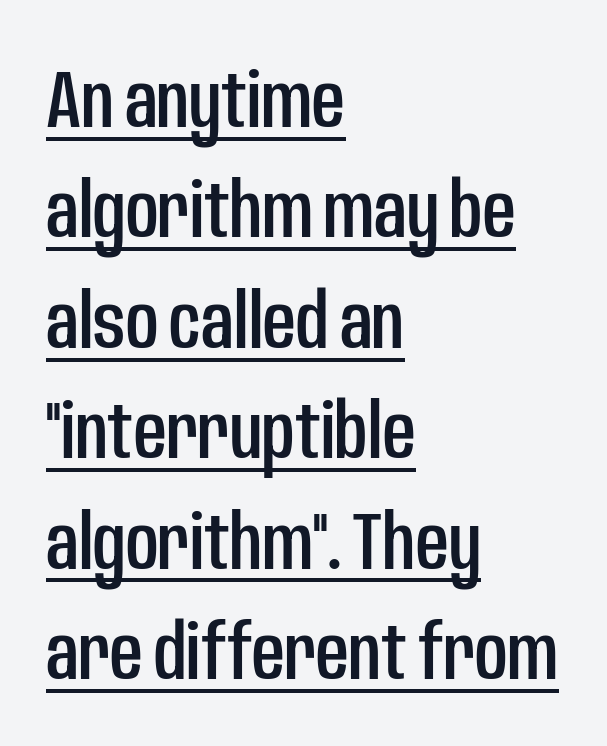
Q: Is the text italic (slanted)? A: No, it is upright.
Q: Is the typeface a serif or a sans-serif typeface? A: Sans-serif.
Q: Is the text underlined? A: Yes.
Q: How is the paragraph aligned? A: Left-aligned.
Q: Is the spacing between letters normal or unusually wide? A: Normal.
Q: Is the spacing between lines tight, normal or loose? A: Normal.
Q: Width (condensed, normal, or wide)? A: Condensed.
Q: Stroke contrast? A: Low.
Q: x-height? A: Large.
Q: Monospaced? A: No.
